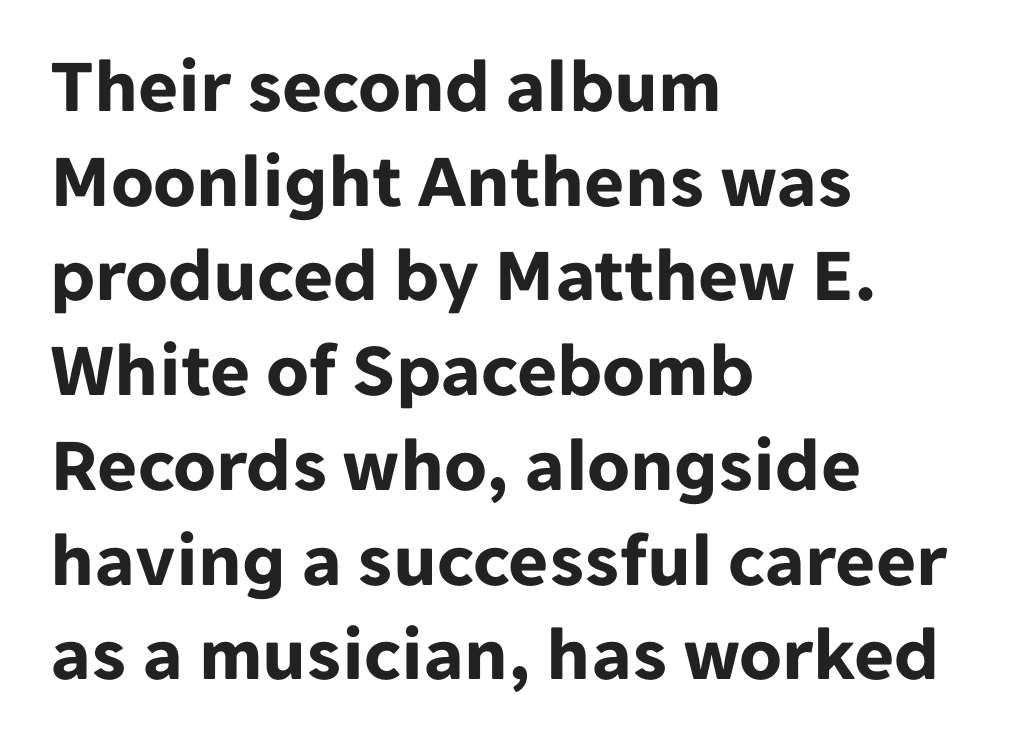
The image shows 77 px bold sans-serif type, upright; set left-aligned, line spacing 1.23x, normal letter spacing, not underlined; low stroke contrast and a medium x-height.
